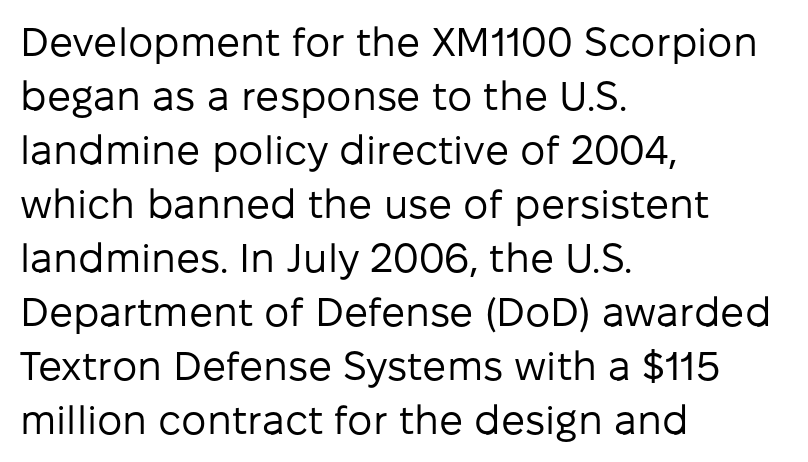
{"serif": "no", "italic": "no", "bold": "no", "weight": "regular", "width": "normal", "stroke_contrast": "low", "x_height": "medium", "monospaced": "no", "underline": "no", "align": "left", "line_spacing": "normal", "line_spacing_ratio": 1.35, "letter_spacing": "normal", "letter_spacing_em": 0.0, "glyph_px": 40}
